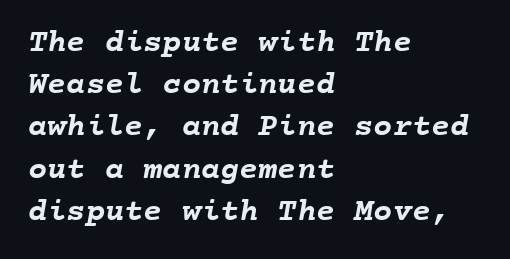
{"bold": "yes", "weight": "semibold", "width": "normal", "stroke_contrast": "low", "x_height": "medium", "monospaced": "yes", "underline": "no", "align": "left", "line_spacing": "normal", "line_spacing_ratio": 1.32, "letter_spacing": "normal", "letter_spacing_em": 0.0, "glyph_px": 32}
